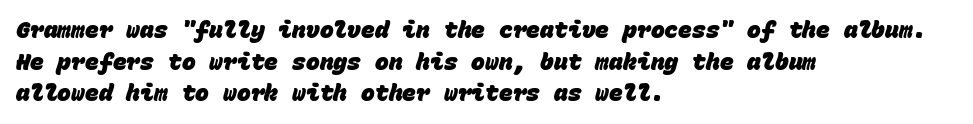
How are the letters spaced? Ordinarily, with no added tracking. Lines of text with bare space underneath. Casual observation: everything's shoved over to the left. Notice how thick the strokes are: this is what a full bold looks like.
